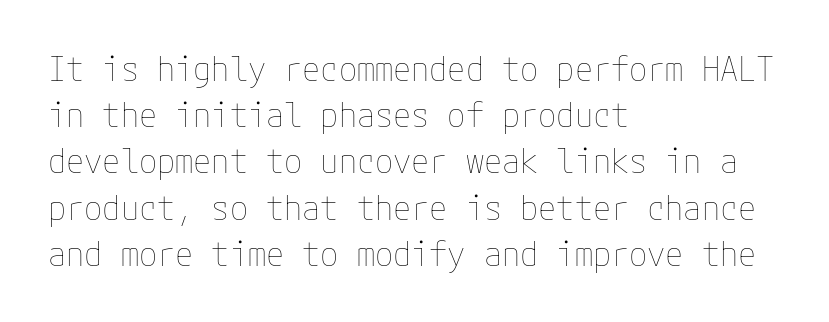
The image shows 33 px thin type, upright; set left-aligned, normal line spacing (1.4x), normal letter spacing, not underlined; low stroke contrast and a medium x-height.
